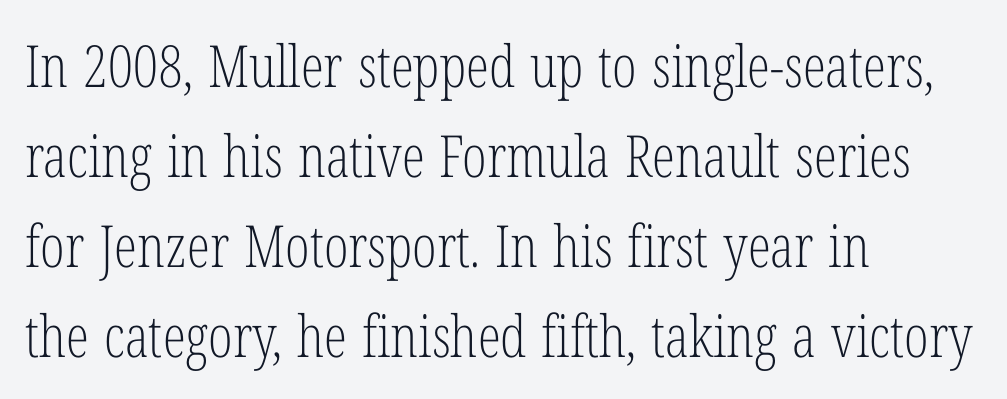
This rendering employs a face with finishing strokes, i.e., a serif. Decoration check: the copy has no underline. Does the copy run flush right? No — it runs flush left. Is this a fixed-width face? No — the glyphs have proportional, varying widths. The space between consecutive lines is moderate. Characters follow at the spacing the type designer built in.
